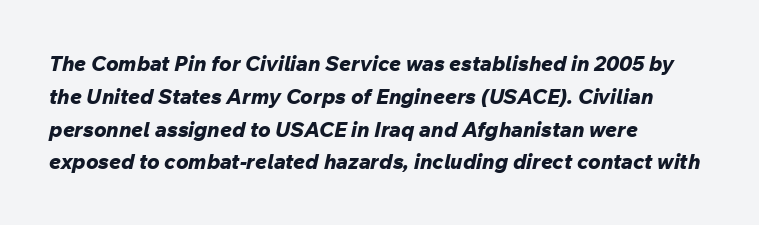
Q: Is the text bold? A: Yes.
Q: Is the text italic (slanted)? A: Yes, it leans right by about 12 degrees.
Q: Is the text underlined? A: No.
Q: How is the paragraph aligned? A: Left-aligned.
Q: Is the spacing between letters normal or unusually wide? A: Normal.
Q: Is the spacing between lines tight, normal or loose? A: Normal.
